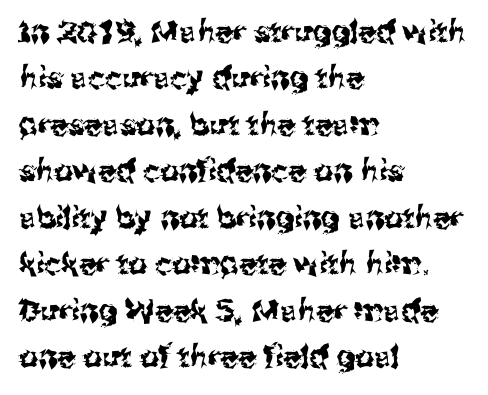
{"serif": "no", "italic": "no", "width": "normal", "stroke_contrast": "medium", "x_height": "medium", "monospaced": "no", "underline": "no", "align": "left", "line_spacing": "normal", "line_spacing_ratio": 1.55, "letter_spacing": "normal", "letter_spacing_em": 0.0, "glyph_px": 30}
